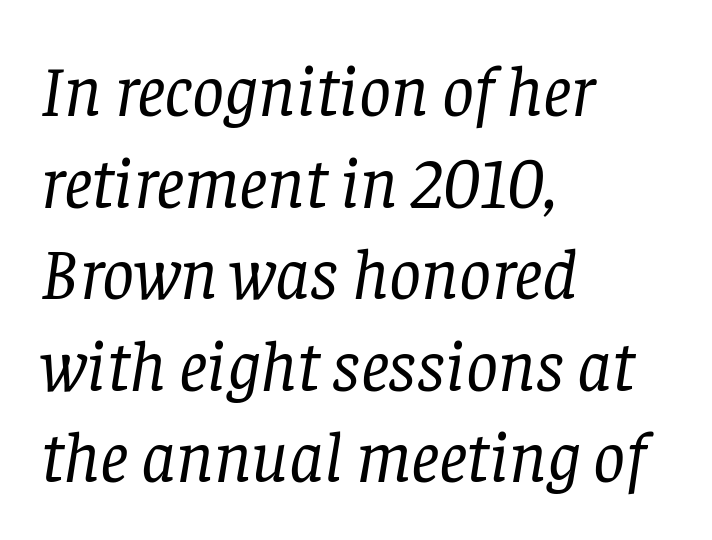
Q: Is the text bold? A: No.
Q: Is the text italic (slanted)? A: Yes, it leans right by about 8 degrees.
Q: Is the typeface a serif or a sans-serif typeface? A: Serif.
Q: Is the text underlined? A: No.
Q: How is the paragraph aligned? A: Left-aligned.
Q: Is the spacing between letters normal or unusually wide? A: Normal.
Q: Is the spacing between lines tight, normal or loose? A: Normal.
Q: Width (condensed, normal, or wide)? A: Normal.
Q: Stroke contrast? A: Low.
Q: x-height? A: Large.
Q: Monospaced? A: No.
